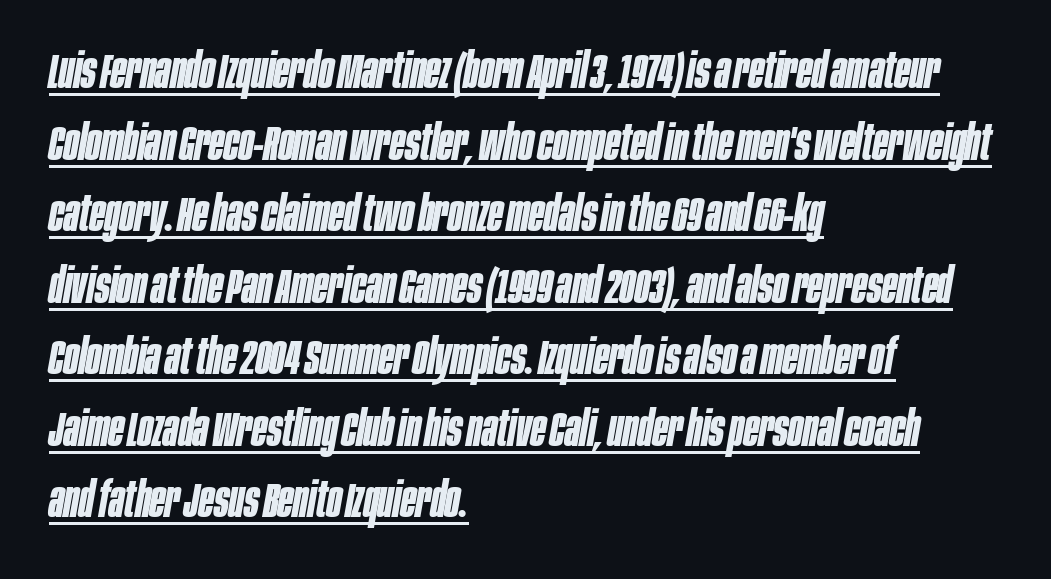
{"italic": "yes", "lean": "right", "slant_degrees": 10, "bold": "yes", "weight": "bold", "width": "condensed", "stroke_contrast": "low", "x_height": "large", "monospaced": "no", "underline": "yes", "align": "left", "line_spacing": "normal", "line_spacing_ratio": 1.46, "letter_spacing": "normal", "letter_spacing_em": 0.0, "glyph_px": 49}
